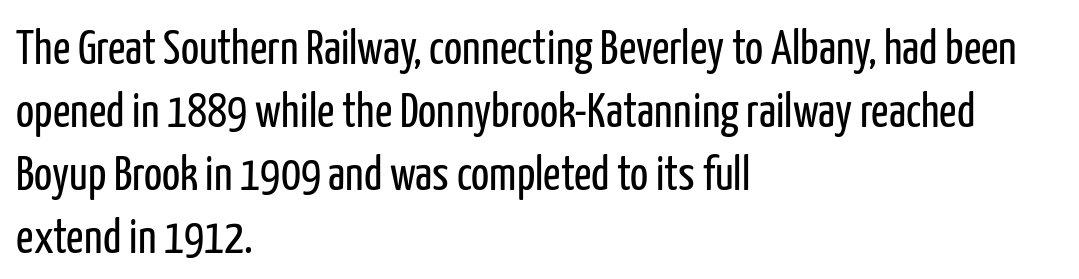
Where is the straight margin? On the left. Lines of text with bare space underneath. Letterform terminals end flat and unadorned throughout the passage. Spacing between characters is what you'd get straight out of the box. These lines are rendered in a variable-pitch font. Regarding leading, the lines here are spaced in the standard way.
